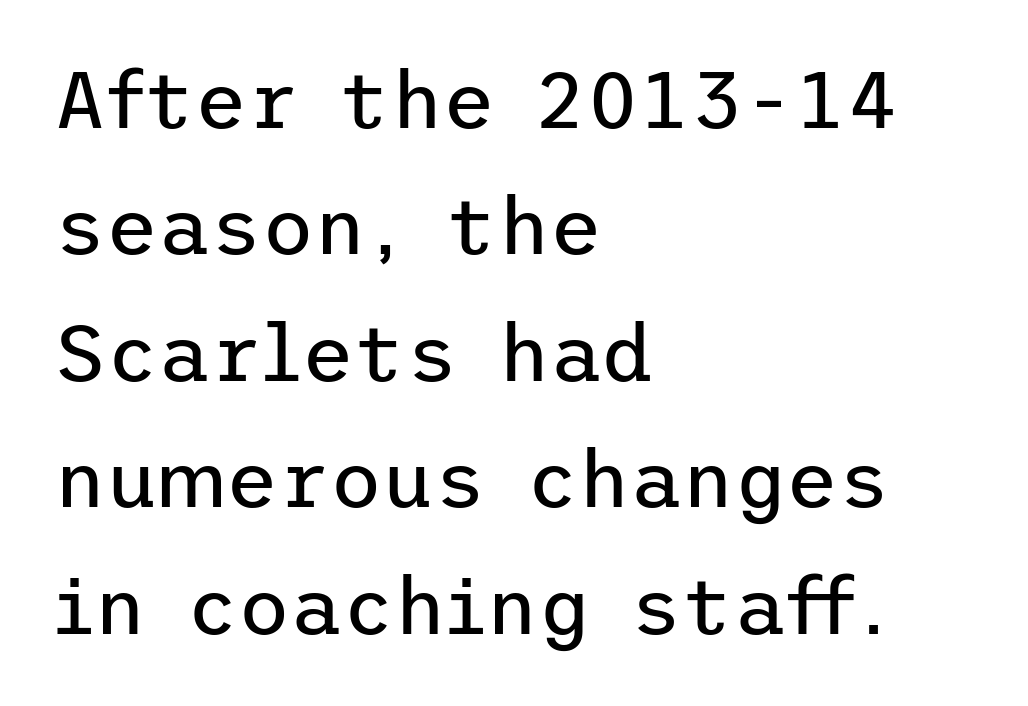
{"serif": "no", "italic": "no", "bold": "no", "weight": "regular", "width": "normal", "stroke_contrast": "low", "x_height": "medium", "underline": "no", "align": "left", "line_spacing": "normal", "line_spacing_ratio": 1.58, "letter_spacing": "normal", "letter_spacing_em": 0.0, "glyph_px": 80}
